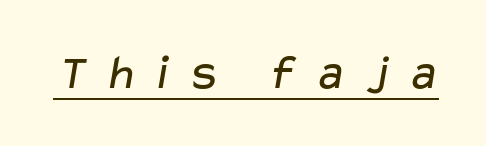
{"serif": "no", "bold": "no", "weight": "regular", "width": "wide", "stroke_contrast": "low", "x_height": "medium", "monospaced": "no", "underline": "yes", "letter_spacing": "wide", "letter_spacing_em": 0.3, "glyph_px": 50}
